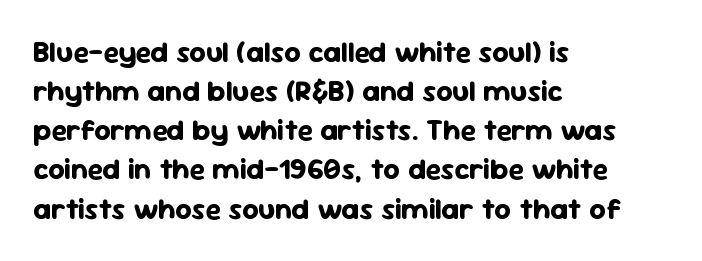
Q: Is the text bold? A: Yes.
Q: Is the text italic (slanted)? A: No, it is upright.
Q: Is the typeface a serif or a sans-serif typeface? A: Sans-serif.
Q: Is the text underlined? A: No.
Q: How is the paragraph aligned? A: Left-aligned.
Q: Is the spacing between letters normal or unusually wide? A: Normal.
Q: Is the spacing between lines tight, normal or loose? A: Normal.
Q: Width (condensed, normal, or wide)? A: Normal.
Q: Stroke contrast? A: Low.
Q: x-height? A: Medium.
Q: Monospaced? A: No.
